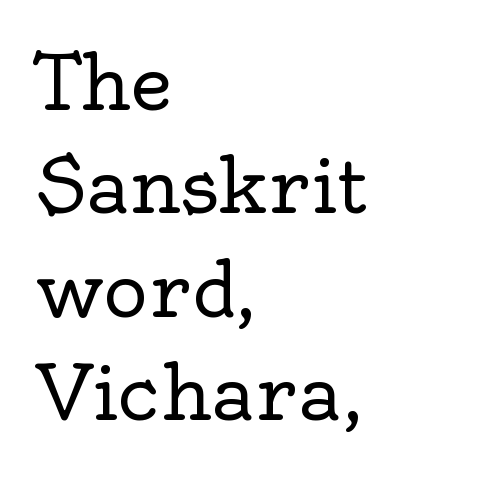
The image shows 75 px regular-weight serif type, upright; set left-aligned, normal line spacing (1.38x), normal letter spacing, not underlined; a small x-height.
